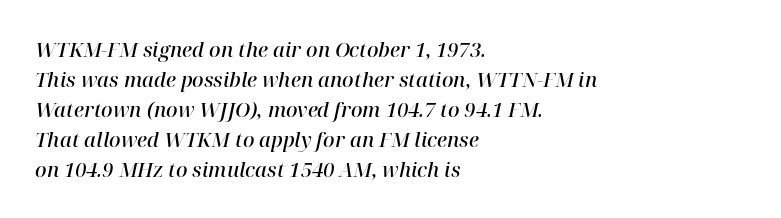
Q: Is the text bold? A: Semi-bold.
Q: Is the text italic (slanted)? A: Yes, it leans right by about 12 degrees.
Q: Is the text underlined? A: No.
Q: How is the paragraph aligned? A: Left-aligned.
Q: Is the spacing between letters normal or unusually wide? A: Normal.
Q: Is the spacing between lines tight, normal or loose? A: Normal.
